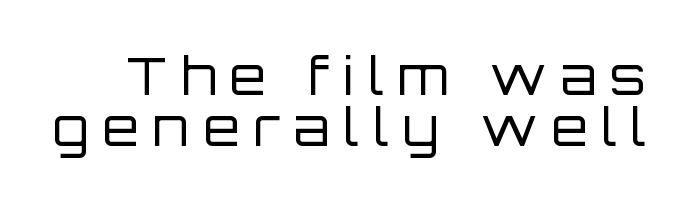
The image shows 52 px regular-weight sans-serif type, upright; set tight line spacing (0.98x), unusually wide letter spacing (+0.27 em), not underlined; low stroke contrast and a large x-height.
